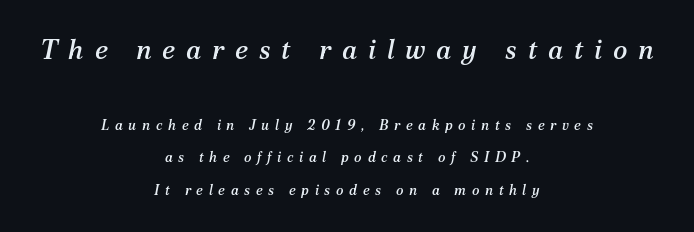
No word sits above an underline. Words appear elongated and porous because spacing is wide. Loosely led — the rows are spread out. Alignment: centered. These lines were composed using italics. Compare the two chunks: the upper has the greater cap height.
